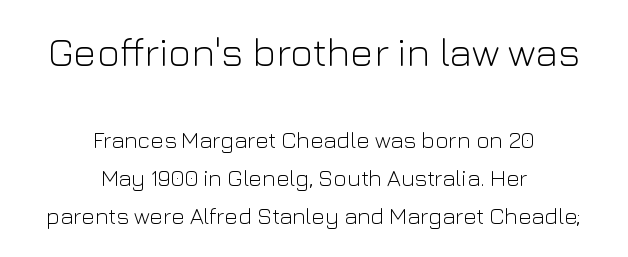
The image shows 40 px light sans-serif type, upright; set centered, normal line spacing (1.65x), normal letter spacing, not underlined; the first (top) block is 1.74x larger; low stroke contrast and a medium x-height.
